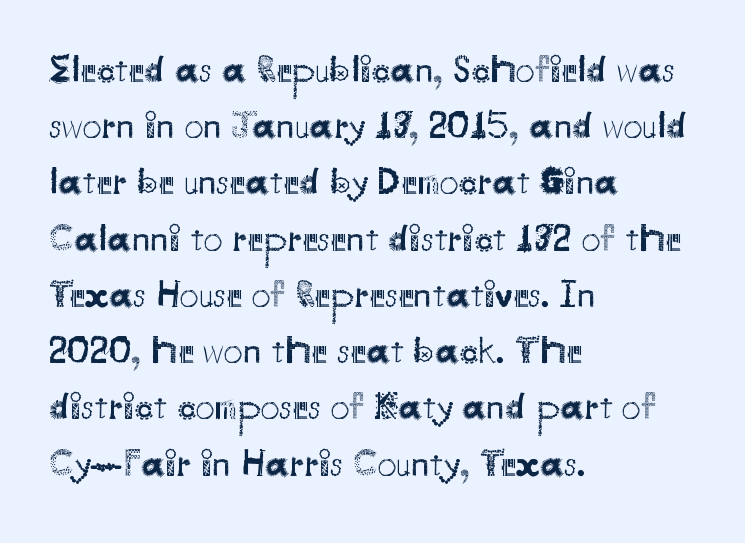
The image shows 38 px regular-weight sans-serif type, upright; set left-aligned, normal line spacing (1.48x), normal letter spacing, not underlined; medium stroke contrast and a small x-height.
